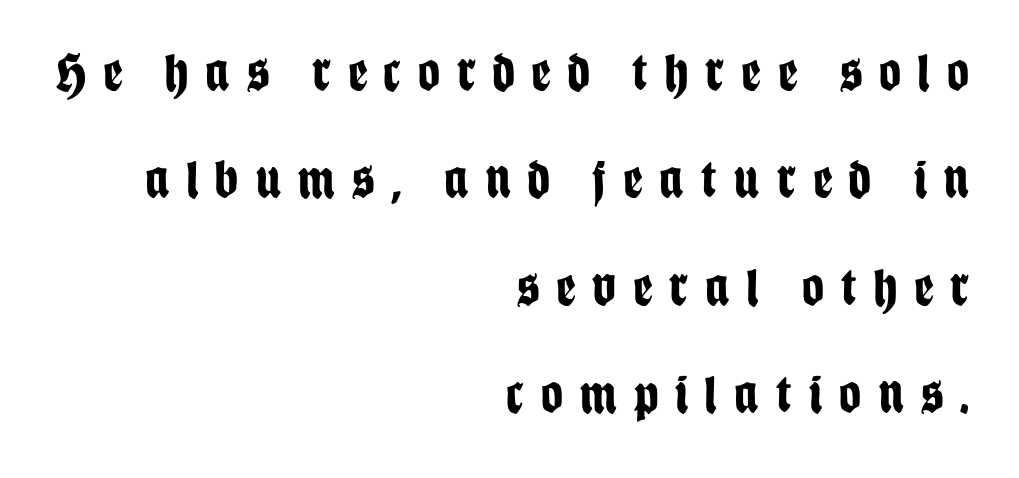
{"serif": "no", "italic": "no", "bold": "yes", "weight": "bold", "width": "condensed", "stroke_contrast": "low", "x_height": "large", "monospaced": "no", "underline": "no", "align": "right", "line_spacing": "loose", "line_spacing_ratio": 1.99, "letter_spacing": "wide", "letter_spacing_em": 0.32, "glyph_px": 54}
